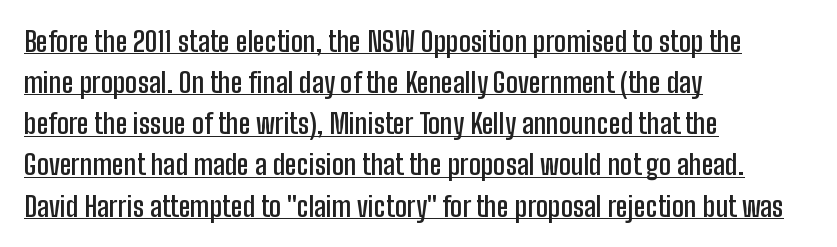
{"serif": "no", "italic": "no", "bold": "semi", "weight": "semibold", "width": "condensed", "stroke_contrast": "low", "x_height": "medium", "monospaced": "no", "underline": "yes", "align": "left", "line_spacing": "normal", "line_spacing_ratio": 1.47, "letter_spacing": "normal", "letter_spacing_em": 0.0, "glyph_px": 28}
